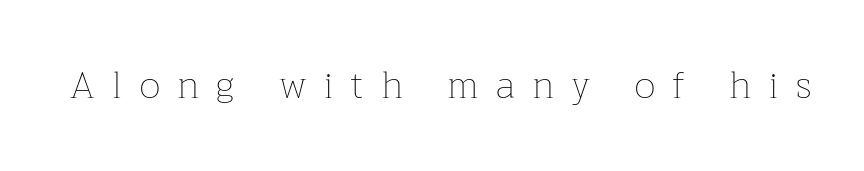
Do the characters align in a grid? No, the font is proportional. Tall strokes in this sample are plumb rather than angled. Plain, unruled lines of type. On a weight scale, this lands at 450 or below.
